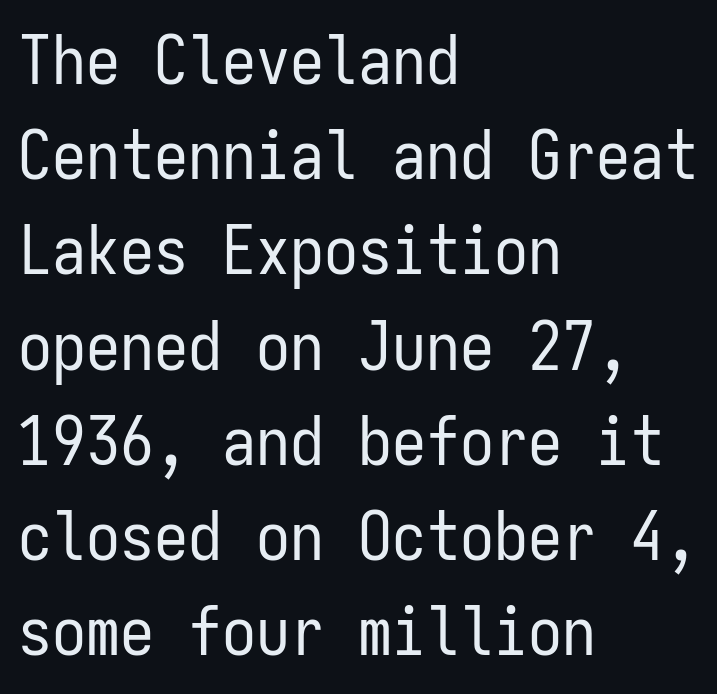
The image shows 68 px regular-weight, condensed sans-serif type, upright, monospaced; set left-aligned, normal line spacing (1.4x), normal letter spacing, not underlined; low stroke contrast and a medium x-height.
